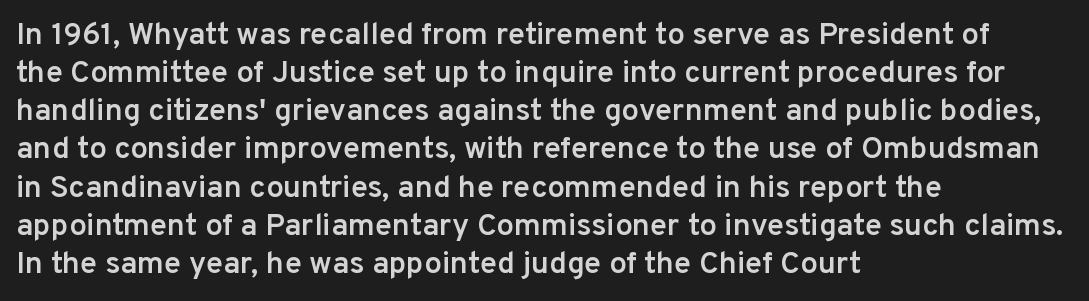
{"serif": "no", "italic": "no", "bold": "semi", "weight": "semibold", "width": "normal", "stroke_contrast": "low", "x_height": "medium", "monospaced": "no", "underline": "no", "align": "left", "line_spacing_ratio": 1.23, "letter_spacing": "normal", "letter_spacing_em": 0.0, "glyph_px": 31}
